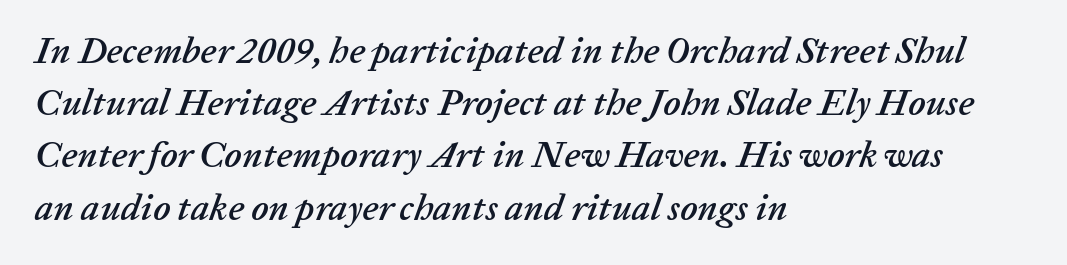
Nobody drew a line under any word here. Students, observe: this is what conventionally led text looks like. Looking at the ascenders, they clearly lean. The face used here is rendered with its standard letterfit. The ragged edge is on the right, which tells us the setting is flush left.
